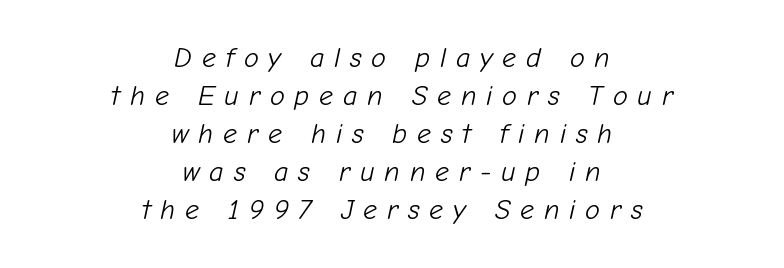
{"italic": "yes", "lean": "right", "slant_degrees": 12, "bold": "no", "weight": "light", "width": "normal", "stroke_contrast": "low", "x_height": "medium", "monospaced": "no", "underline": "no", "align": "center", "line_spacing": "normal", "line_spacing_ratio": 1.36, "letter_spacing": "wide", "letter_spacing_em": 0.35, "glyph_px": 28}
